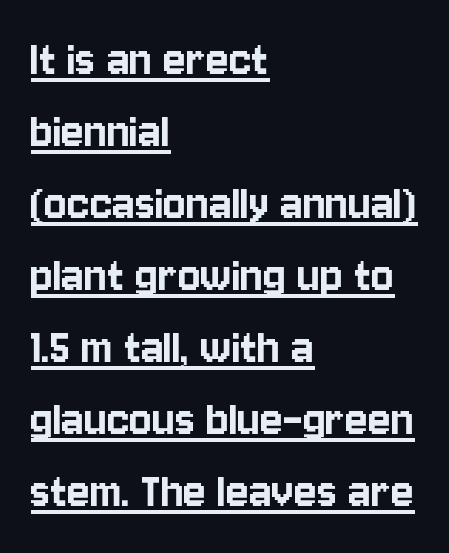
The rendering anchors every line to the left-hand side. Tall strokes in this sample are plumb rather than angled. The letters sit at their default tracking, neither squeezed nor spread. The passage shown is typeset with a sans-serif family. In terms of leading, this rendering sits right in the middle. The lettering is marked with a stroke running underneath it.
